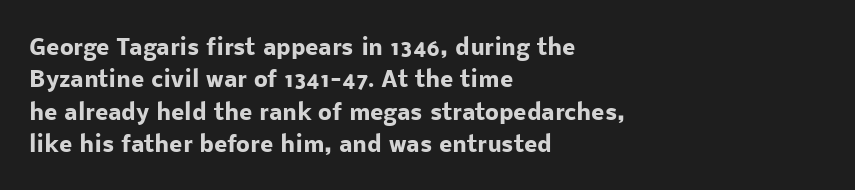
This block has exactly the height ordinary leading produces. A roman cut, with each character standing at attention. Typesetter's note: full bold, strokes at maximum text heaviness. The rendering anchors every line to the left-hand side.
